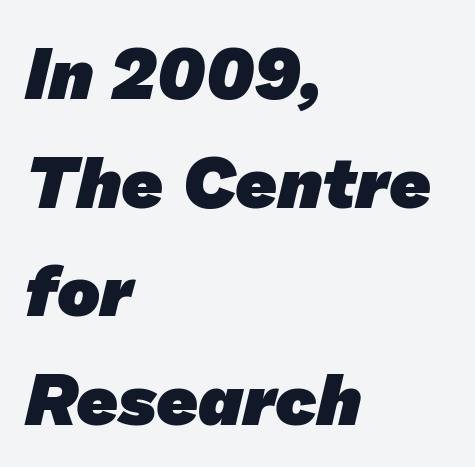
{"serif": "no", "bold": "yes", "weight": "heavy", "width": "normal", "stroke_contrast": "low", "x_height": "medium", "monospaced": "no", "underline": "no", "align": "left", "line_spacing": "normal", "line_spacing_ratio": 1.51, "letter_spacing": "normal", "letter_spacing_em": 0.0, "glyph_px": 72}
